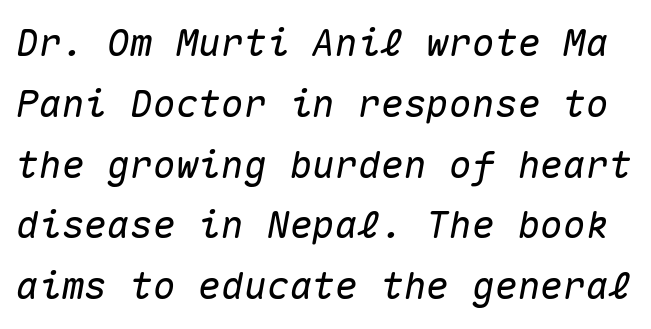
Q: Is the text italic (slanted)? A: Yes, it leans right by about 10 degrees.
Q: Is the text underlined? A: No.
Q: Is the spacing between letters normal or unusually wide? A: Normal.
Q: Is the spacing between lines tight, normal or loose? A: Normal.
Q: Width (condensed, normal, or wide)? A: Normal.
Q: Stroke contrast? A: Medium.
Q: x-height? A: Medium.
Q: Monospaced? A: Yes.
